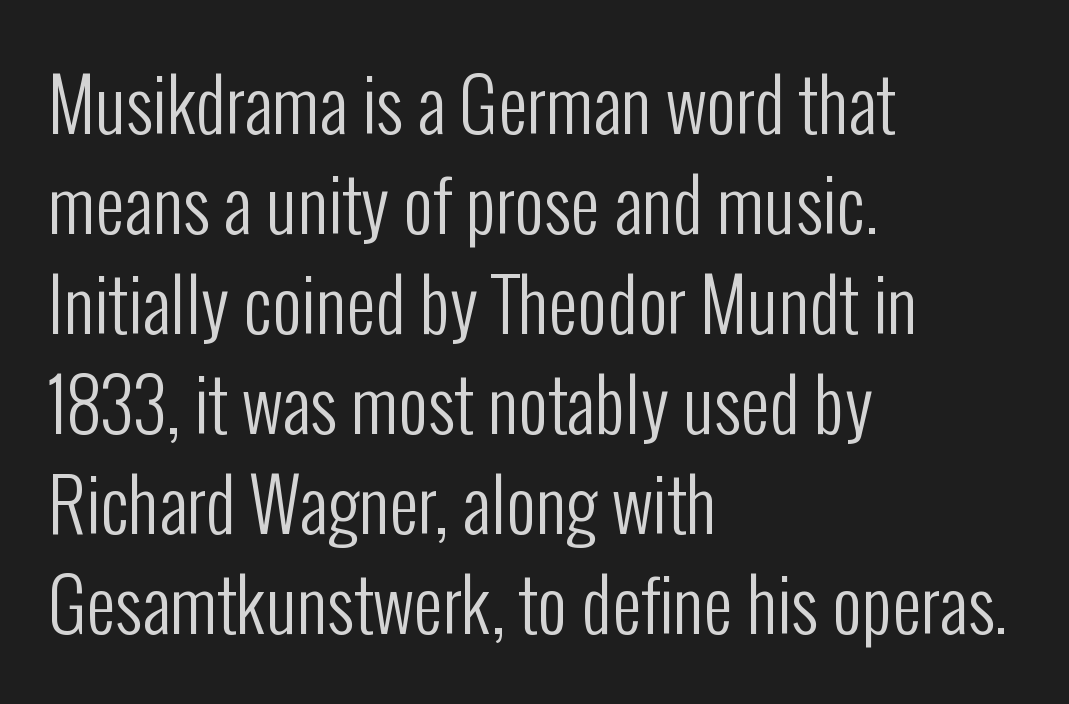
The image shows 72 px regular-weight, condensed sans-serif type, upright; set left-aligned, normal line spacing (1.39x), normal letter spacing, not underlined; low stroke contrast and a medium x-height.
